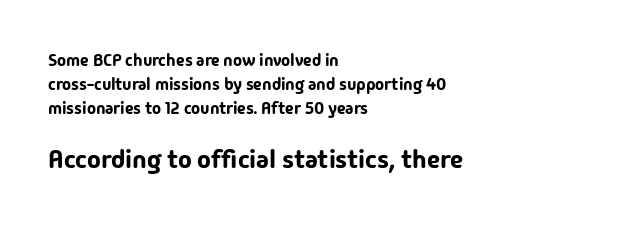
The image shows 26 px text type, upright; set left-aligned, normal line spacing (1.42x), normal letter spacing, not underlined; the second (bottom) block is 1.53x larger.
